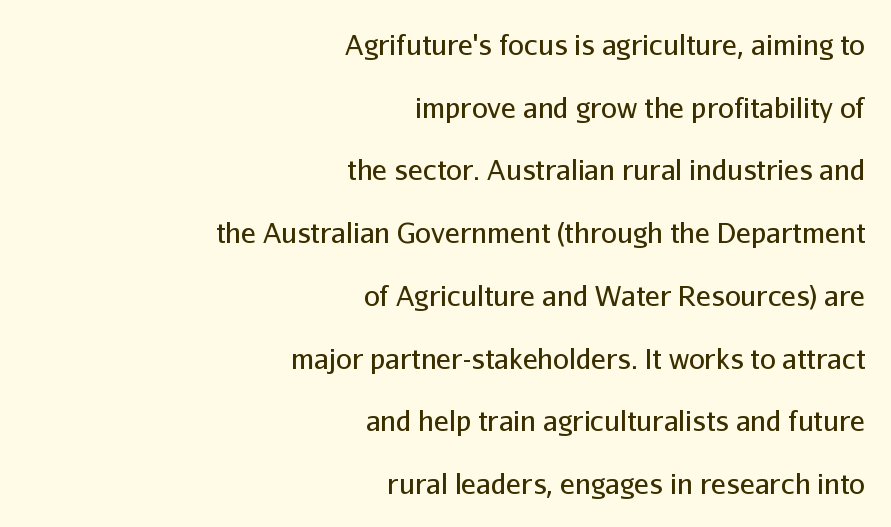
{"serif": "no", "italic": "no", "bold": "no", "weight": "regular", "width": "normal", "stroke_contrast": "low", "x_height": "medium", "monospaced": "no", "underline": "no", "align": "right", "line_spacing": "loose", "line_spacing_ratio": 2.24, "letter_spacing": "normal", "letter_spacing_em": 0.0, "glyph_px": 28}
